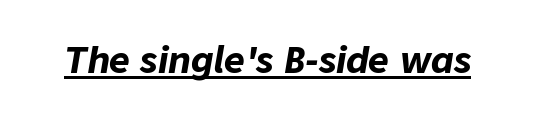
Q: Is the text bold? A: Yes.
Q: Is the text italic (slanted)? A: Yes, it leans right by about 9 degrees.
Q: Is the text underlined? A: Yes.
Q: Is the spacing between letters normal or unusually wide? A: Normal.
Q: Width (condensed, normal, or wide)? A: Normal.
Q: Stroke contrast? A: Low.
Q: x-height? A: Medium.
Q: Monospaced? A: No.
